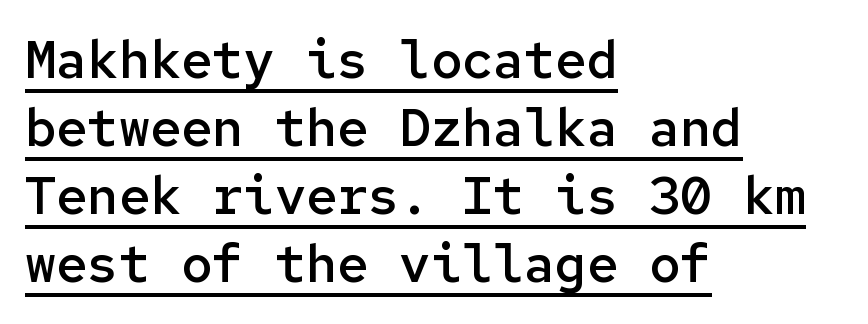
Q: Is the text bold? A: Semi-bold.
Q: Is the text italic (slanted)? A: No, it is upright.
Q: Is the typeface a serif or a sans-serif typeface? A: Sans-serif.
Q: Is the text underlined? A: Yes.
Q: How is the paragraph aligned? A: Left-aligned.
Q: Is the spacing between letters normal or unusually wide? A: Normal.
Q: Is the spacing between lines tight, normal or loose? A: Normal.
Q: Width (condensed, normal, or wide)? A: Normal.
Q: Stroke contrast? A: Low.
Q: x-height? A: Medium.
Q: Monospaced? A: Yes.
